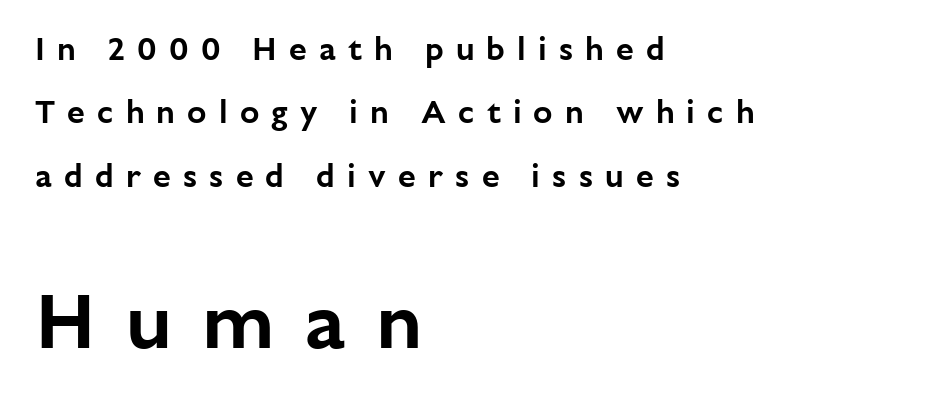
{"serif": "no", "italic": "no", "width": "normal", "stroke_contrast": "low", "x_height": "medium", "monospaced": "no", "underline": "no", "align": "left", "line_spacing": "loose", "line_spacing_ratio": 1.98, "letter_spacing": "wide", "letter_spacing_em": 0.38, "larger_block": "second", "size_ratio": 2.47, "glyph_px": 79}
